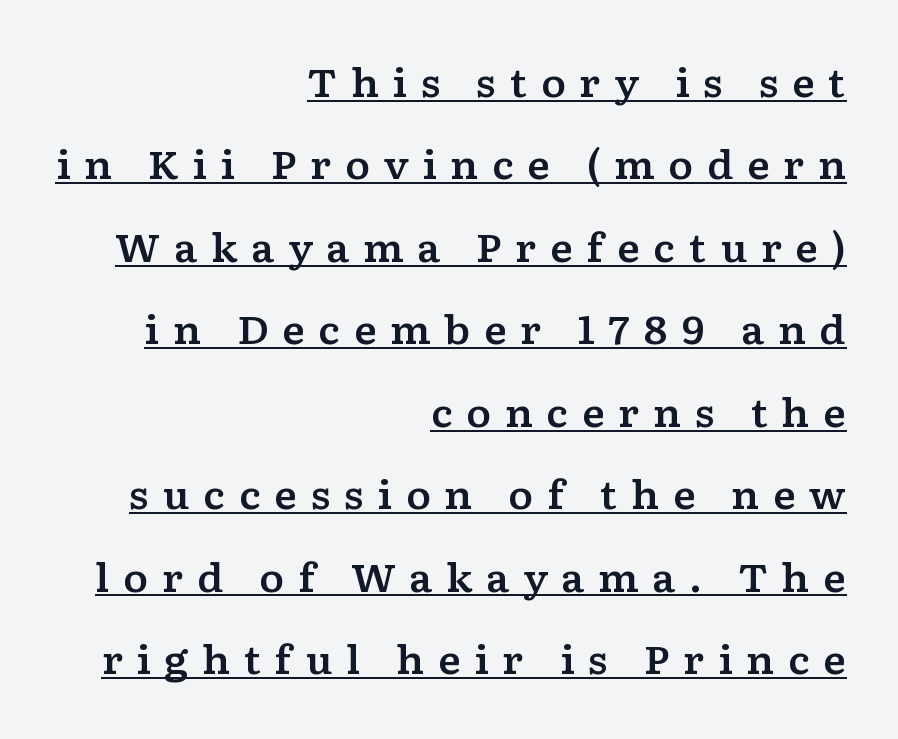
{"serif": "yes", "italic": "no", "width": "wide", "stroke_contrast": "low", "x_height": "medium", "monospaced": "no", "underline": "yes", "align": "right", "line_spacing": "loose", "line_spacing_ratio": 2.17, "letter_spacing": "wide", "letter_spacing_em": 0.35, "glyph_px": 38}
